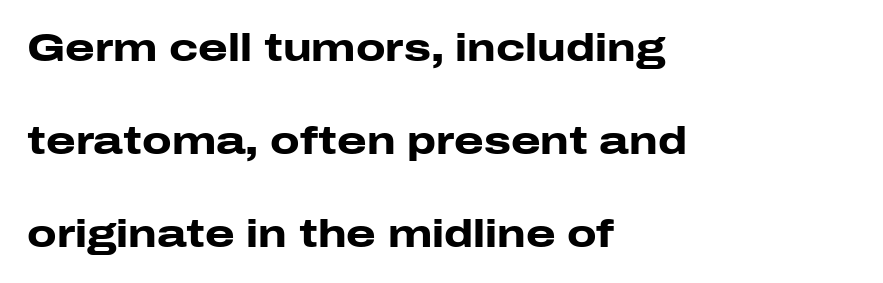
Q: Is the text bold? A: Yes.
Q: Is the text italic (slanted)? A: No, it is upright.
Q: Is the typeface a serif or a sans-serif typeface? A: Sans-serif.
Q: Is the text underlined? A: No.
Q: How is the paragraph aligned? A: Left-aligned.
Q: Is the spacing between letters normal or unusually wide? A: Normal.
Q: Is the spacing between lines tight, normal or loose? A: Loose.
Q: Width (condensed, normal, or wide)? A: Wide.
Q: Stroke contrast? A: Low.
Q: x-height? A: Medium.
Q: Monospaced? A: No.
